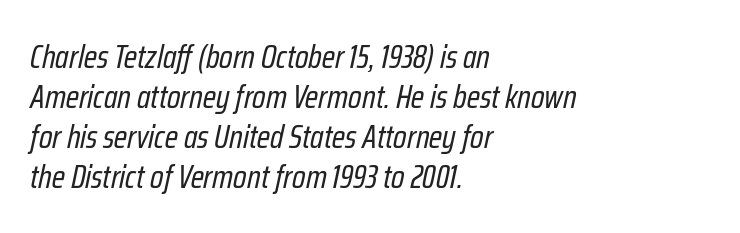
The image shows 33 px regular-weight, condensed type, italic (leaning right); set left-aligned, line spacing 1.21x, normal letter spacing, not underlined; low stroke contrast and a medium x-height.
